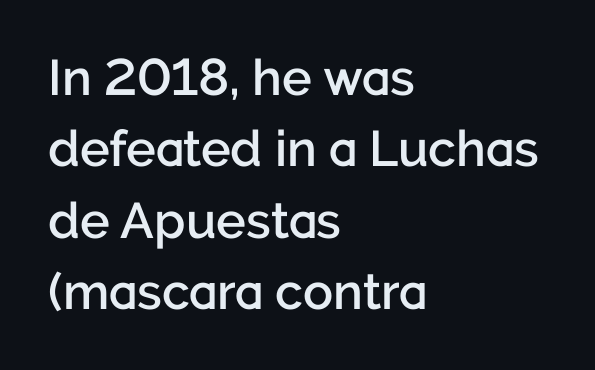
{"serif": "no", "italic": "no", "bold": "semi", "weight": "semibold", "width": "normal", "stroke_contrast": "low", "x_height": "medium", "monospaced": "no", "underline": "no", "align": "left", "line_spacing": "normal", "line_spacing_ratio": 1.43, "letter_spacing": "normal", "letter_spacing_em": 0.0, "glyph_px": 50}
